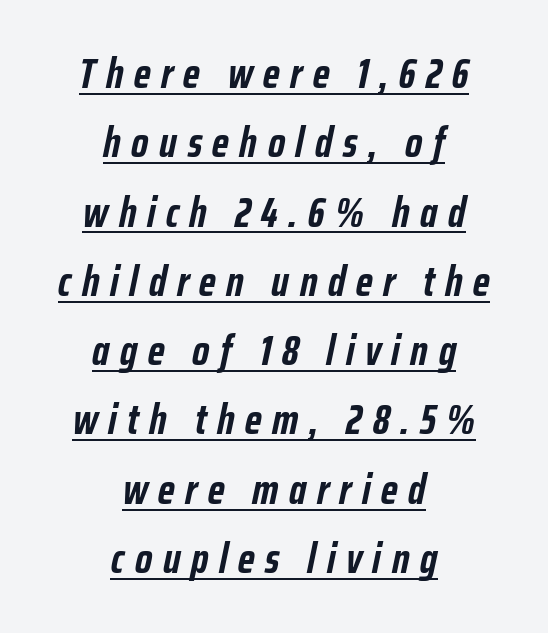
{"italic": "yes", "lean": "right", "slant_degrees": 12, "bold": "yes", "weight": "semibold", "width": "condensed", "stroke_contrast": "low", "x_height": "medium", "monospaced": "no", "underline": "yes", "align": "center", "line_spacing": "normal", "line_spacing_ratio": 1.65, "letter_spacing": "wide", "letter_spacing_em": 0.25, "glyph_px": 42}
